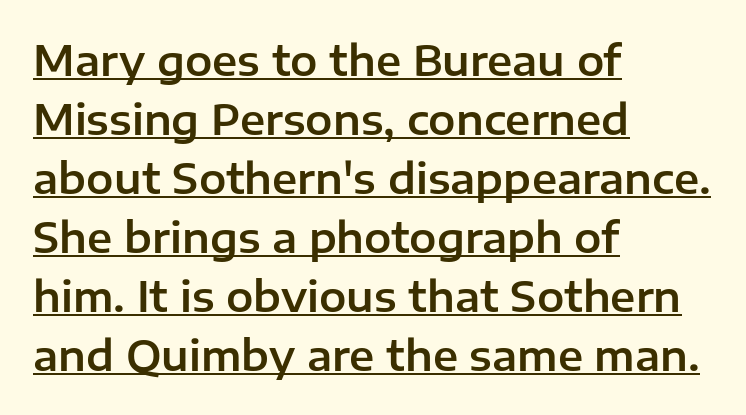
This rendering employs a face without finishing strokes, i.e., a sans-serif. Somebody hit Ctrl+U on this one — the words are underlined. Unlike italic type, these characters show no tilt at all. Compared with typical body copy, the letter spacing here is the same.
